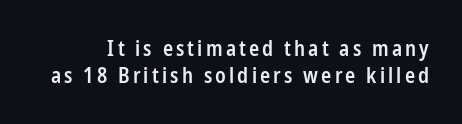
{"italic": "no", "bold": "semi", "underline": "no", "line_spacing": "normal", "line_spacing_ratio": 1.3, "glyph_px": 21}
